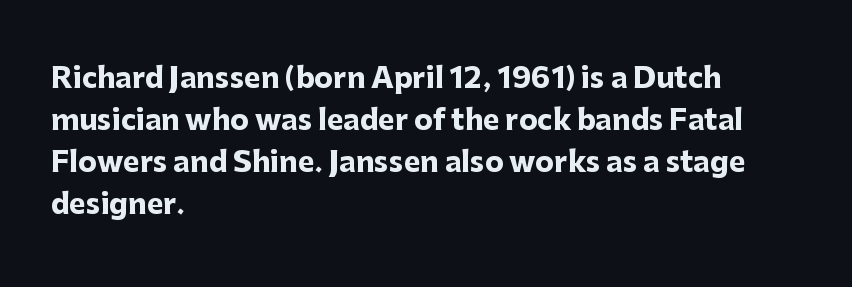
{"serif": "no", "italic": "no", "bold": "yes", "weight": "heavy", "width": "normal", "stroke_contrast": "low", "x_height": "medium", "monospaced": "no", "underline": "no", "align": "left", "line_spacing": "normal", "line_spacing_ratio": 1.5, "letter_spacing": "normal", "letter_spacing_em": 0.0, "glyph_px": 28}
